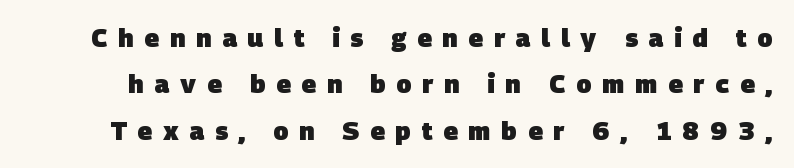
{"bold": "yes", "underline": "no", "line_spacing_ratio": 1.86, "letter_spacing": "wide", "letter_spacing_em": 0.43, "glyph_px": 25}
